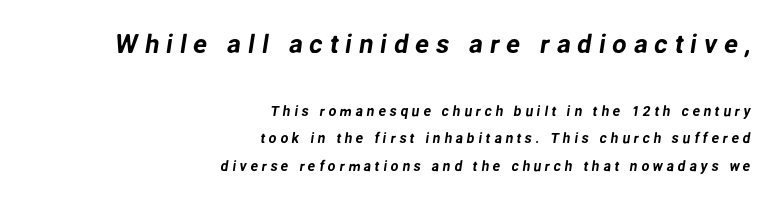
Is the block centered? No — it sits flush against the right margin. The horizontal fit of the characters is loose and conspicuously gappy. Caption: upper text group enlarged, lower text group reduced. Nobody drew a line under any word here. The rendering uses a large line-height, opening up the rows.
